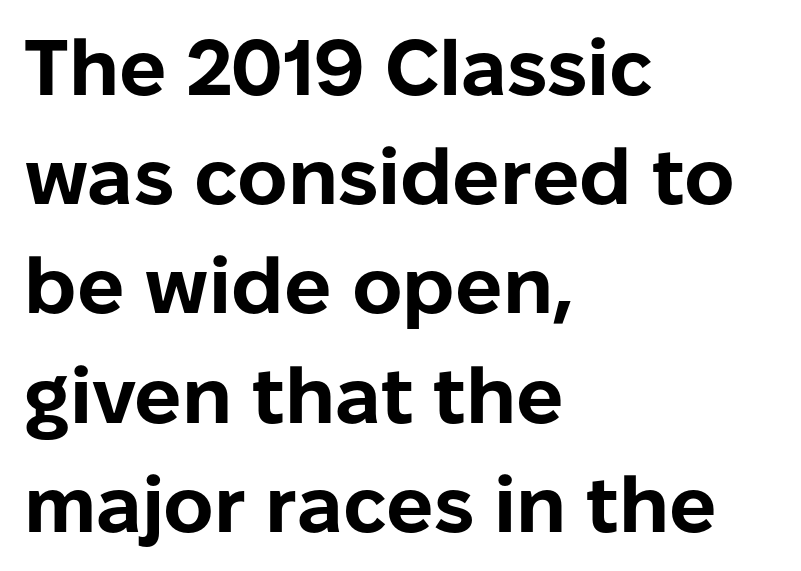
The image shows 78 px bold sans-serif type, upright; set left-aligned, normal line spacing (1.4x), normal letter spacing, not underlined; low stroke contrast and a medium x-height.
